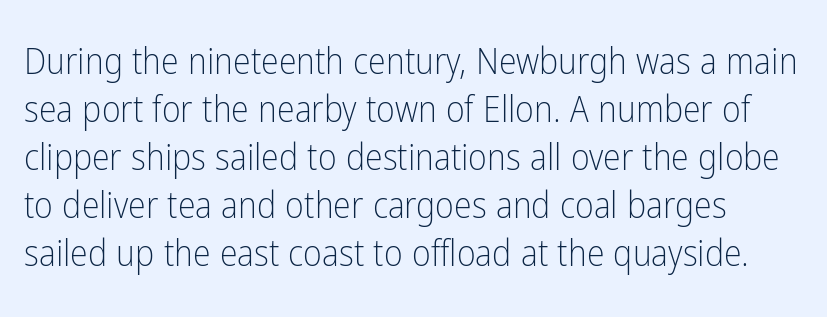
In terms of leading, this rendering sits right in the middle. The face used here is a sans, in the tradition of grotesques and geometrics. Descenders are the only things crossing below the line. Do the characters align in a grid? No, the font is proportional. The letters look calm and open, with moderate or lighter stems. The horizontal fit of the characters is conventional and even.
